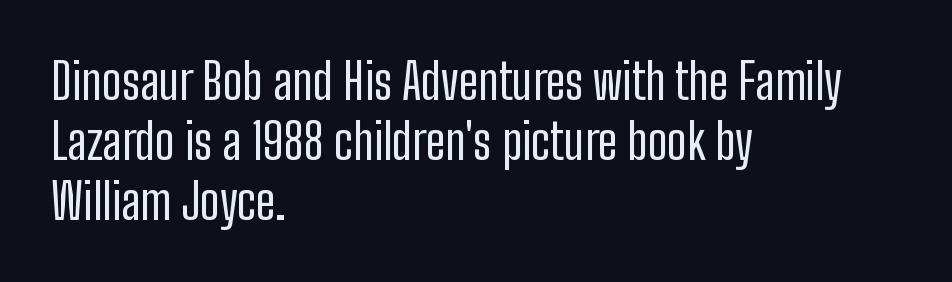
The typography opts for an upright posture over an oblique one. Spacing between characters is what you'd get straight out of the box. A sans-serif font was chosen for this passage. Casual observation: everything's shoved over to the left. You could not count columns in this text — the font is proportionally spaced. Nothing heavy about these letters — not bold at all.
